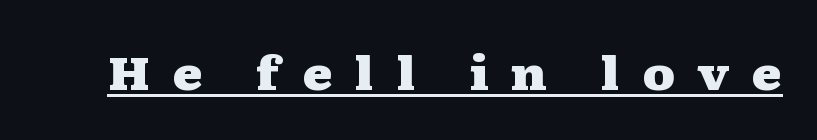
The image shows 46 px heavy, wide serif type, upright; set unusually wide letter spacing (+0.47 em), underlined; medium stroke contrast and a medium x-height.
